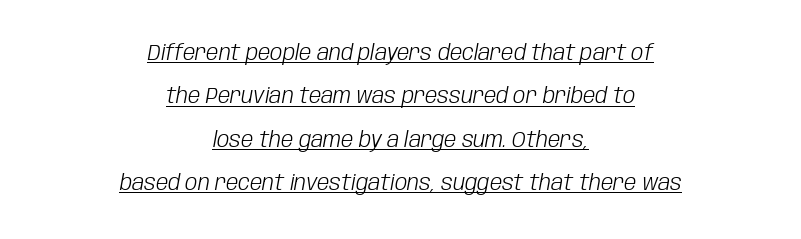
The image shows 22 px text type, italic (leaning right); set centered, loose line spacing (1.97x), normal letter spacing, underlined.
